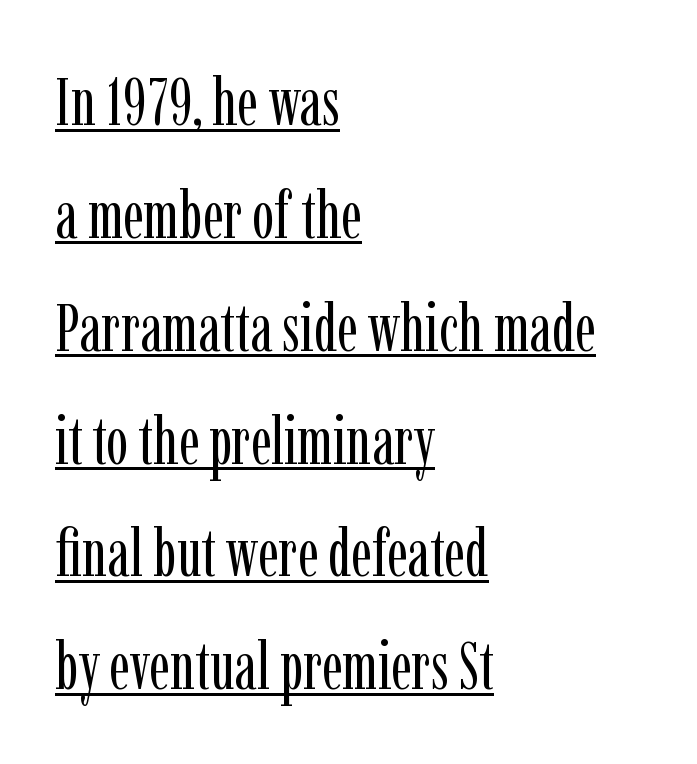
The image shows 66 px regular-weight, condensed serif type, upright; set left-aligned, line spacing 1.71x, normal letter spacing, underlined; low stroke contrast and a medium x-height.
